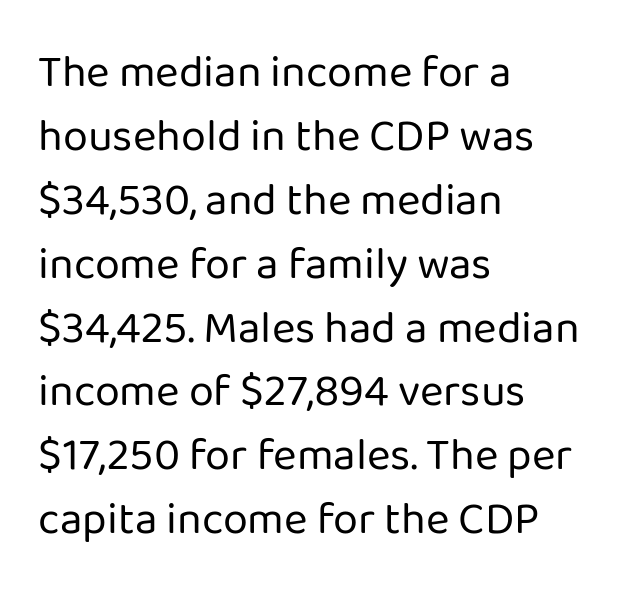
Q: Is the text bold? A: No.
Q: Is the text italic (slanted)? A: No, it is upright.
Q: Is the typeface a serif or a sans-serif typeface? A: Sans-serif.
Q: Is the text underlined? A: No.
Q: How is the paragraph aligned? A: Left-aligned.
Q: Is the spacing between letters normal or unusually wide? A: Normal.
Q: Is the spacing between lines tight, normal or loose? A: Normal.
Q: Width (condensed, normal, or wide)? A: Normal.
Q: Stroke contrast? A: Low.
Q: x-height? A: Medium.
Q: Monospaced? A: No.
